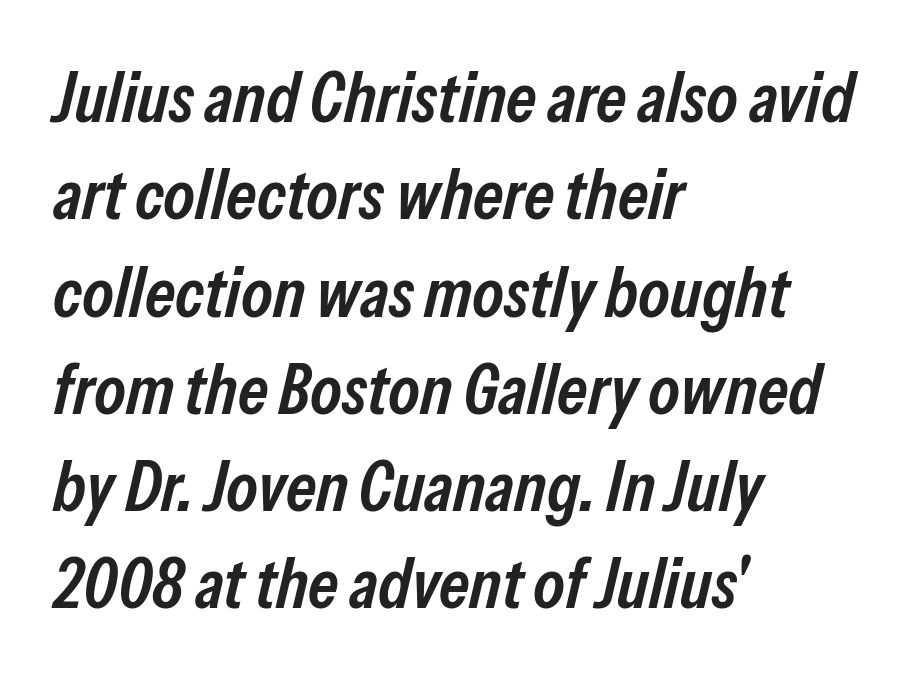
Q: Is the text bold? A: Semi-bold.
Q: Is the text italic (slanted)? A: Yes, it leans right by about 13 degrees.
Q: Is the text underlined? A: No.
Q: How is the paragraph aligned? A: Left-aligned.
Q: Is the spacing between letters normal or unusually wide? A: Normal.
Q: Is the spacing between lines tight, normal or loose? A: Normal.
Q: Width (condensed, normal, or wide)? A: Condensed.
Q: Stroke contrast? A: Low.
Q: x-height? A: Medium.
Q: Monospaced? A: No.
